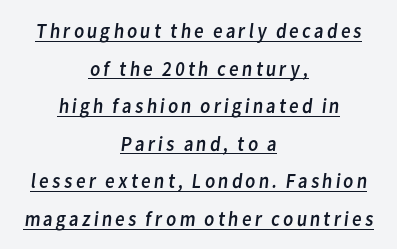
A light-to-regular cut is what we see here. Underlined type. These lines are centered, leaving both edges ragged.
